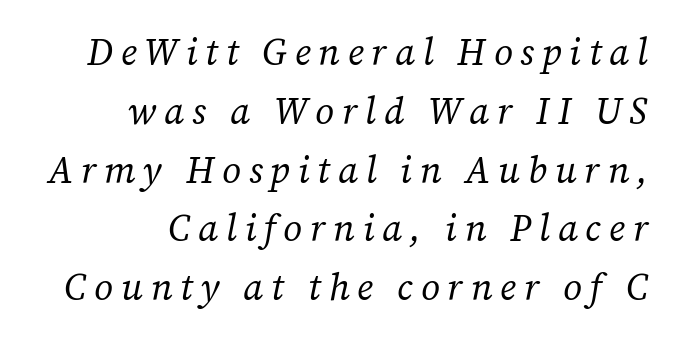
Q: Is the text bold? A: No.
Q: Is the text italic (slanted)? A: Yes, it leans right by about 12 degrees.
Q: Is the typeface a serif or a sans-serif typeface? A: Serif.
Q: Is the text underlined? A: No.
Q: How is the paragraph aligned? A: Right-aligned.
Q: Is the spacing between letters normal or unusually wide? A: Unusually wide.
Q: Is the spacing between lines tight, normal or loose? A: Normal.
Q: Width (condensed, normal, or wide)? A: Normal.
Q: Stroke contrast? A: Low.
Q: x-height? A: Medium.
Q: Monospaced? A: No.
